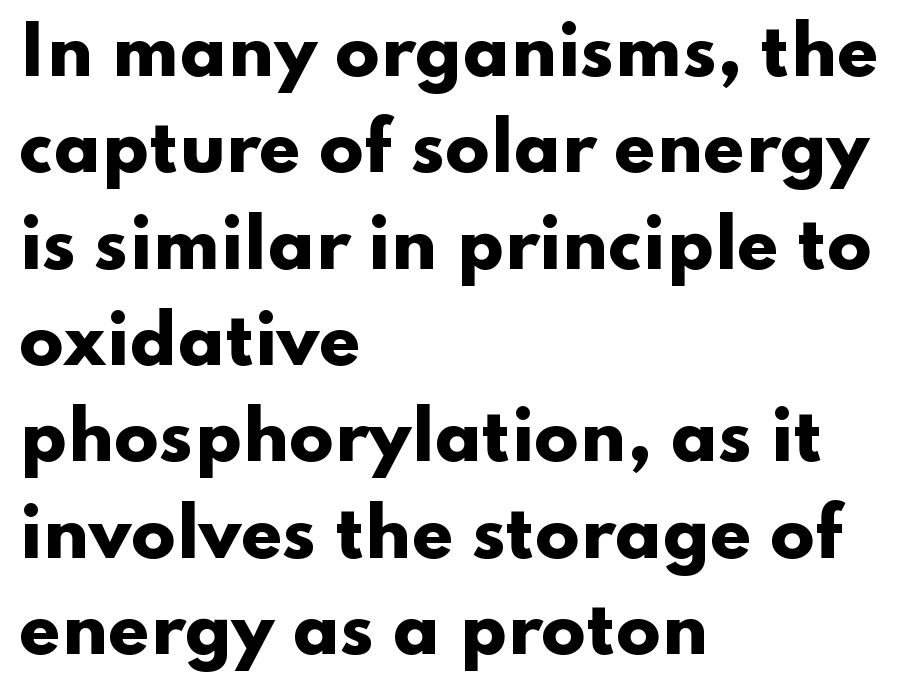
Nobody touched the tracking dial on this one. Looks like regular typesetting: each glyph gets only the width it needs. Just letters on the line, the space beneath them empty. Posture: straight, roman, zero tilt. The rendering uses a moderate line-height, typical for paragraphs. Is the type bold? Yes — the strokes are clearly thick and heavy.
